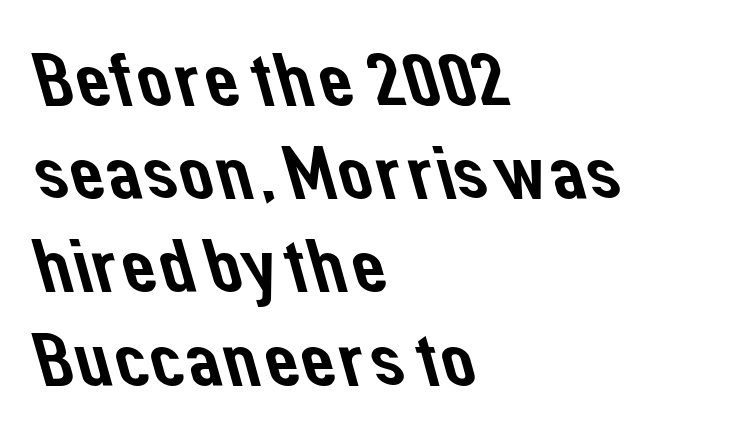
Q: Is the typeface a serif or a sans-serif typeface? A: Sans-serif.
Q: Is the text underlined? A: No.
Q: How is the paragraph aligned? A: Left-aligned.
Q: Is the spacing between letters normal or unusually wide? A: Normal.
Q: Width (condensed, normal, or wide)? A: Normal.
Q: Stroke contrast? A: Low.
Q: x-height? A: Medium.
Q: Monospaced? A: No.
